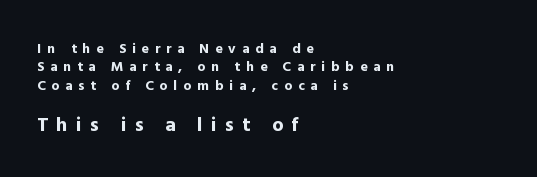
The rendering enlarges the type as you move from the upper chunk to the lower. The ragged edge is on the right, which tells us the setting is flush left. The baseline area is clear. The specimen reads as upright at a glance.
